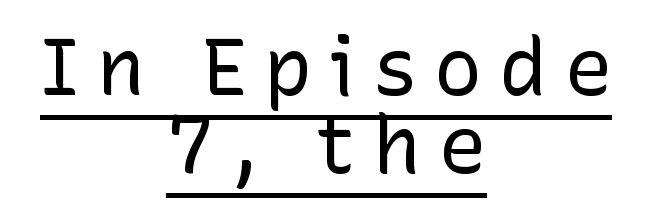
The image shows 80 px regular-weight sans-serif type, upright; set centered, tight line spacing (0.98x), unusually wide letter spacing (+0.21 em), underlined; low stroke contrast and a medium x-height.
